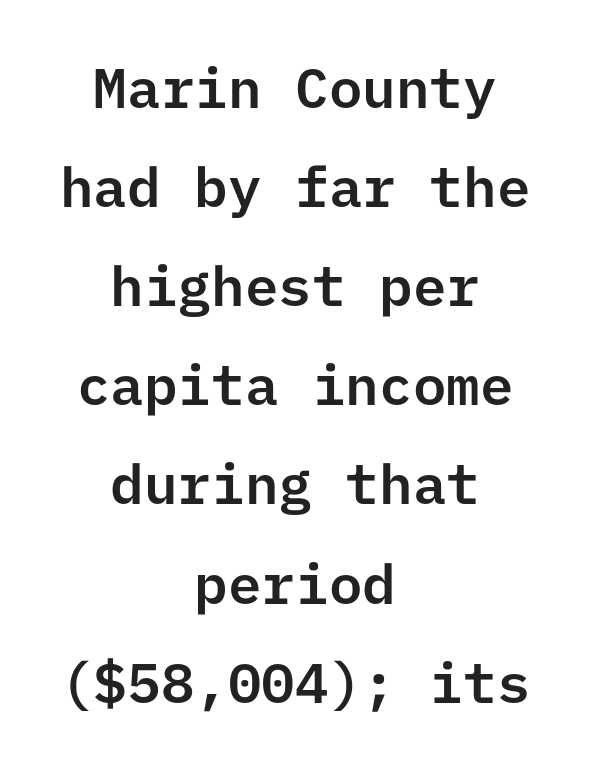
Q: Is the text italic (slanted)? A: No, it is upright.
Q: Is the typeface a serif or a sans-serif typeface? A: Sans-serif.
Q: Is the text underlined? A: No.
Q: How is the paragraph aligned? A: Centered.
Q: Is the spacing between letters normal or unusually wide? A: Normal.
Q: Width (condensed, normal, or wide)? A: Normal.
Q: Stroke contrast? A: Low.
Q: x-height? A: Medium.
